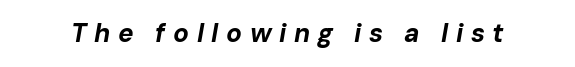
Q: Is the text bold? A: Yes.
Q: Is the text italic (slanted)? A: Yes, it leans right by about 10 degrees.
Q: Is the text underlined? A: No.
Q: Is the spacing between letters normal or unusually wide? A: Unusually wide.
